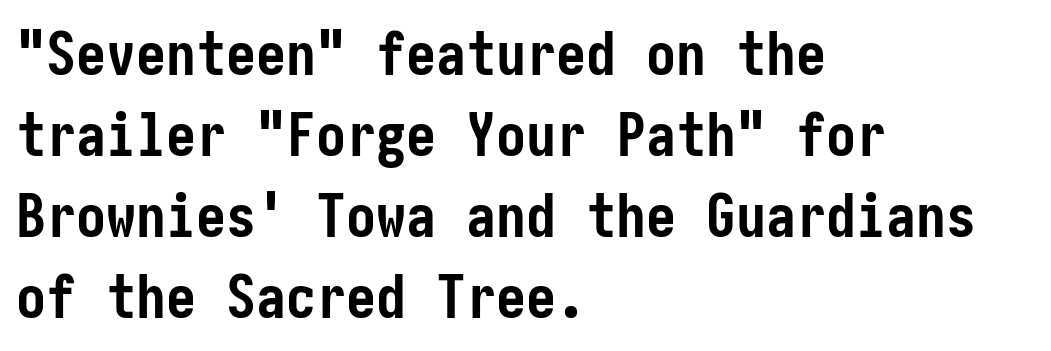
Q: Is the text bold? A: Yes.
Q: Is the text italic (slanted)? A: No, it is upright.
Q: Is the typeface a serif or a sans-serif typeface? A: Sans-serif.
Q: Is the text underlined? A: No.
Q: How is the paragraph aligned? A: Left-aligned.
Q: Is the spacing between letters normal or unusually wide? A: Normal.
Q: Is the spacing between lines tight, normal or loose? A: Normal.
Q: Width (condensed, normal, or wide)? A: Condensed.
Q: Stroke contrast? A: Low.
Q: x-height? A: Medium.
